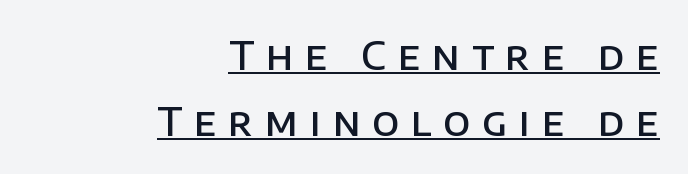
The image shows 39 px semibold sans-serif type, upright; set right-aligned, normal line spacing (1.69x), unusually wide letter spacing (+0.3 em), underlined; low stroke contrast and a large x-height.
